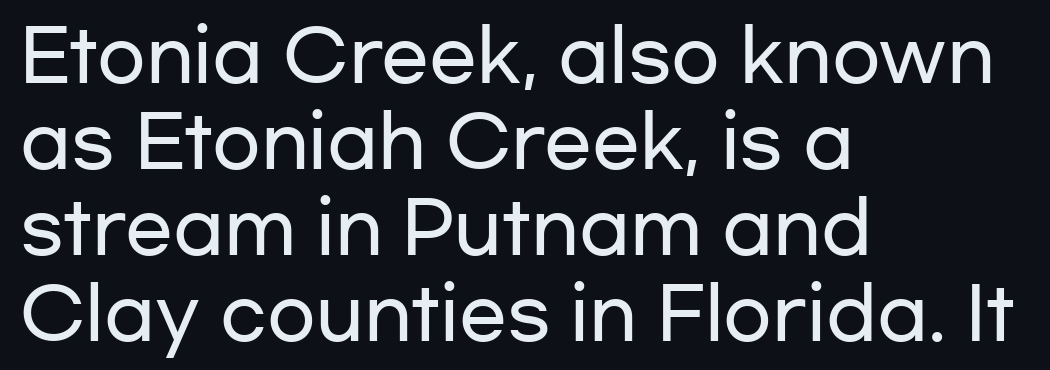
{"serif": "no", "italic": "no", "width": "wide", "stroke_contrast": "low", "x_height": "medium", "monospaced": "no", "underline": "no", "align": "left", "line_spacing_ratio": 1.21, "letter_spacing": "normal", "letter_spacing_em": 0.0, "glyph_px": 71}
